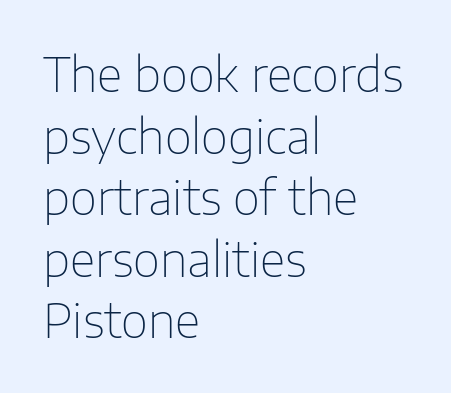
{"serif": "no", "italic": "no", "bold": "no", "weight": "thin", "width": "normal", "stroke_contrast": "low", "x_height": "medium", "monospaced": "no", "underline": "no", "align": "left", "line_spacing": "normal", "line_spacing_ratio": 1.31, "letter_spacing": "normal", "letter_spacing_em": 0.0, "glyph_px": 47}
